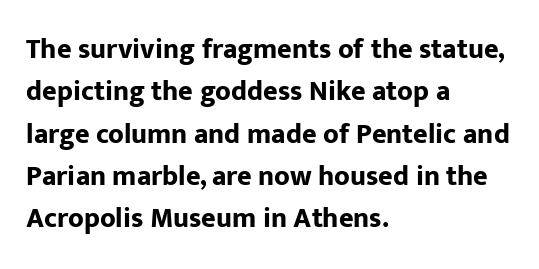
{"serif": "no", "italic": "no", "bold": "yes", "weight": "bold", "width": "normal", "stroke_contrast": "low", "x_height": "medium", "monospaced": "no", "underline": "no", "align": "left", "line_spacing": "normal", "line_spacing_ratio": 1.51, "letter_spacing": "normal", "letter_spacing_em": 0.0, "glyph_px": 28}
